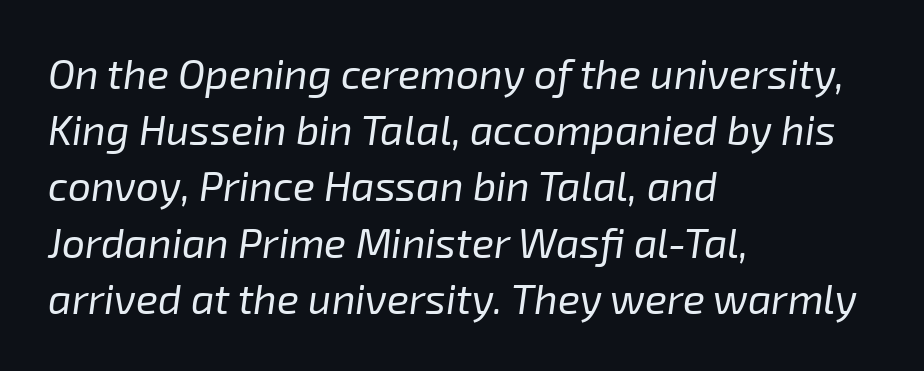
{"italic": "yes", "lean": "right", "slant_degrees": 8, "bold": "no", "weight": "regular", "width": "normal", "stroke_contrast": "low", "x_height": "medium", "monospaced": "no", "underline": "no", "align": "left", "line_spacing": "normal", "line_spacing_ratio": 1.37, "letter_spacing": "normal", "letter_spacing_em": 0.0, "glyph_px": 41}
